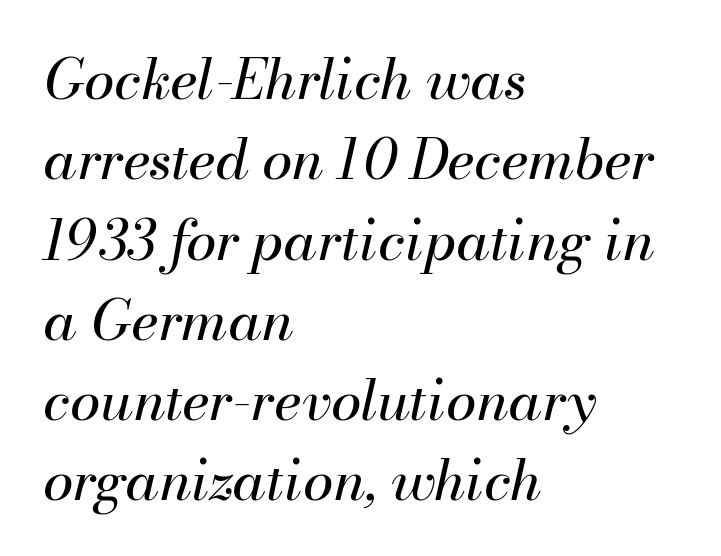
{"italic": "yes", "lean": "right", "slant_degrees": 13, "bold": "no", "weight": "regular", "width": "normal", "stroke_contrast": "medium", "x_height": "small", "monospaced": "no", "underline": "no", "align": "left", "line_spacing": "normal", "line_spacing_ratio": 1.46, "letter_spacing": "normal", "letter_spacing_em": 0.0, "glyph_px": 55}
